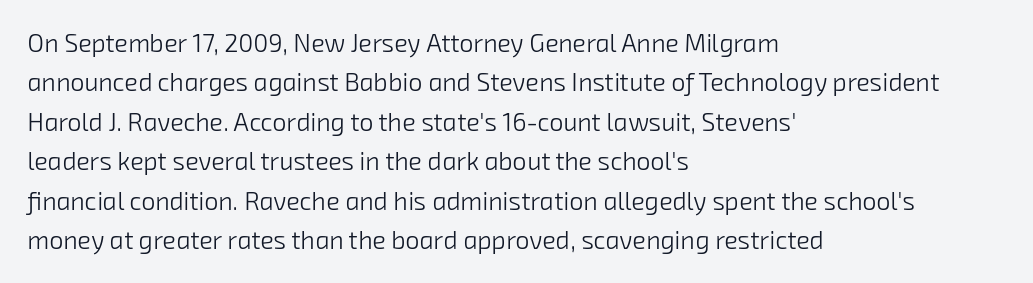
{"bold": "no", "underline": "no", "align": "left", "line_spacing": "normal", "line_spacing_ratio": 1.58, "letter_spacing": "normal", "letter_spacing_em": 0.0, "glyph_px": 25}
